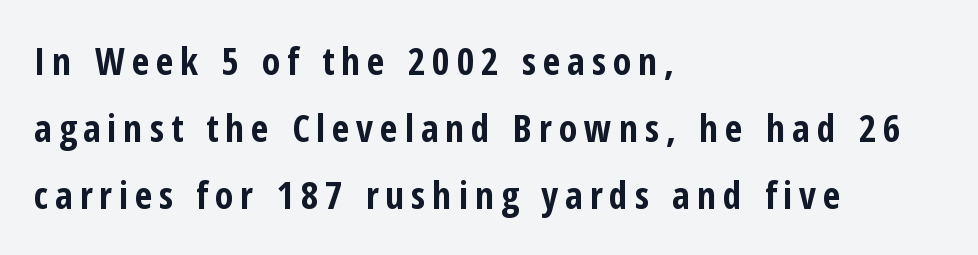
The foot of each line stays bare and open. The letters stand straight up with perfectly vertical stems. These lines are rendered in a variable-pitch font. In CSS terms this would be text-align: left.
